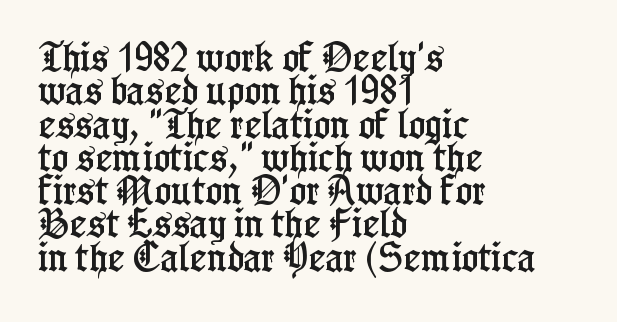
The image shows 32 px condensed serif type, upright; set left-aligned, tight line spacing (1.04x), normal letter spacing, not underlined; low stroke contrast and a medium x-height.
